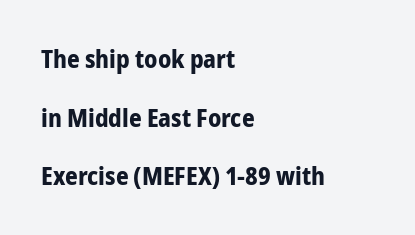
The image shows 25 px bold type, upright; set left-aligned, loose line spacing (2.35x), normal letter spacing, not underlined.
